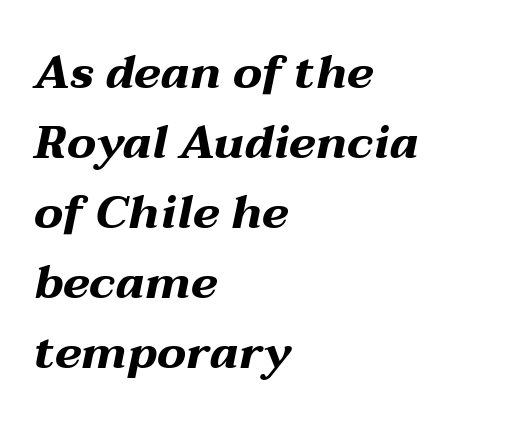
The area under the type is left untouched. Would a proofreader flag this as italicized? Yes. The ragged edge is on the right, which tells us the setting is flush left. Standard letterfit; no display-style spreading of the glyphs. You could not count columns in this text — the font is proportionally spaced.
